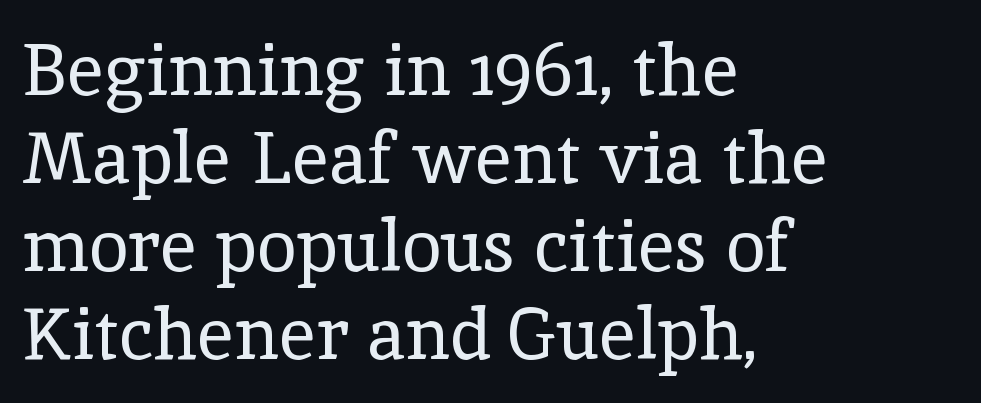
The image shows 72 px regular-weight serif type, upright; set left-aligned, line spacing 1.22x, normal letter spacing, not underlined; a medium x-height.
